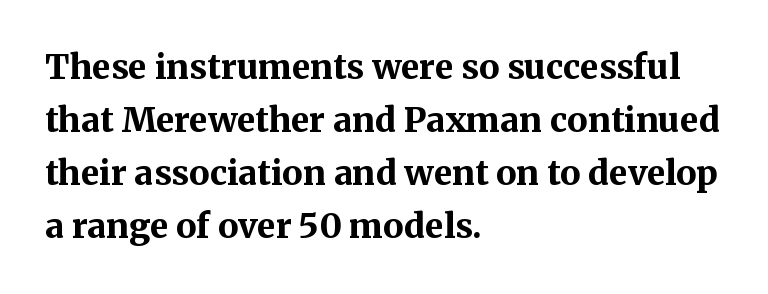
In terms of letterspacing, this is plain default setting. Upright lettering throughout. Caption: multi-line text, flush left, ragged right. Whoever set this chose a conventional vertical rhythm. The passage shown is typed in a proportional face where columns would drift.
